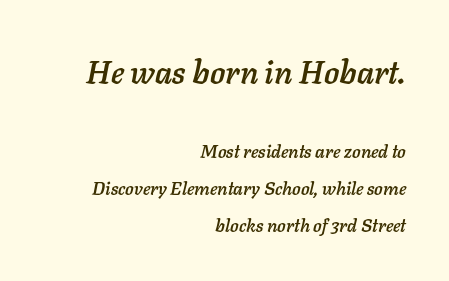
{"italic": "yes", "lean": "right", "slant_degrees": 11, "width": "normal", "stroke_contrast": "low", "x_height": "medium", "monospaced": "no", "underline": "no", "align": "right", "line_spacing": "loose", "line_spacing_ratio": 2.06, "letter_spacing": "normal", "letter_spacing_em": 0.0, "larger_block": "first", "size_ratio": 1.78, "glyph_px": 32}
